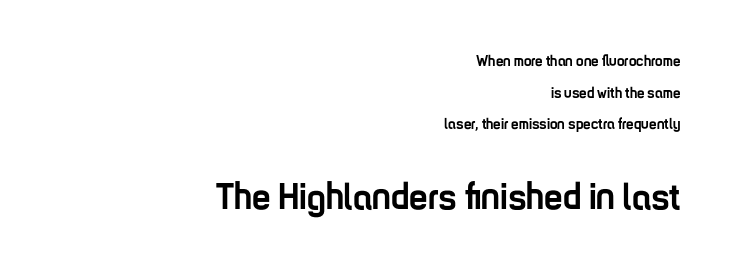
The paragraph has a hard right edge and a soft left edge. The designer went with a sans here, leaving each stem footless. Ascenders rise straight up at ninety degrees. Think of a printed novel: that variable character pitch is what you see here. Note: smaller setting up top, larger setting below. A clean baseline with only descenders dipping below it.
